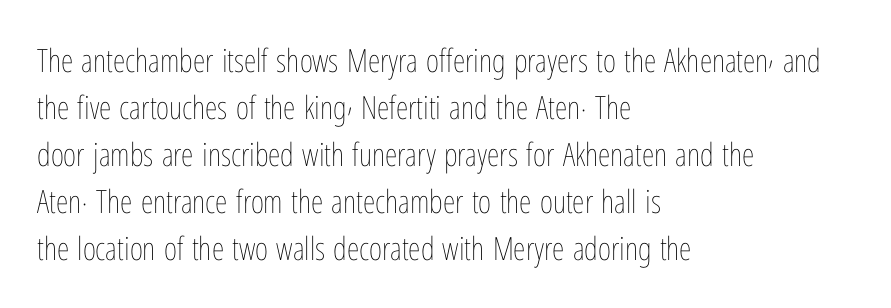
{"italic": "no", "bold": "no", "weight": "thin", "width": "condensed", "stroke_contrast": "low", "x_height": "medium", "monospaced": "no", "underline": "no", "align": "left", "line_spacing": "normal", "line_spacing_ratio": 1.47, "letter_spacing": "normal", "letter_spacing_em": 0.0, "glyph_px": 32}
